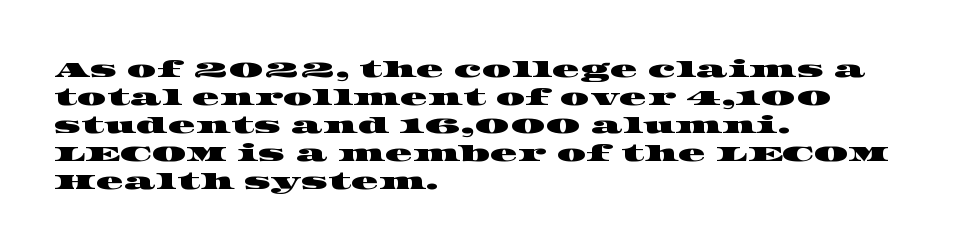
The image shows 23 px text type; set left-aligned, line spacing 1.22x, normal letter spacing, not underlined.
